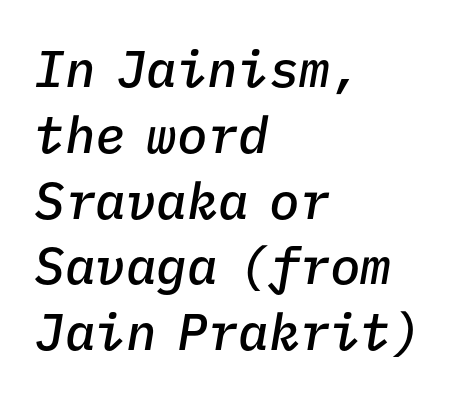
The image shows 51 px semibold type, italic (leaning right), monospaced; set left-aligned, normal line spacing (1.29x), normal letter spacing, not underlined; low stroke contrast and a medium x-height.
